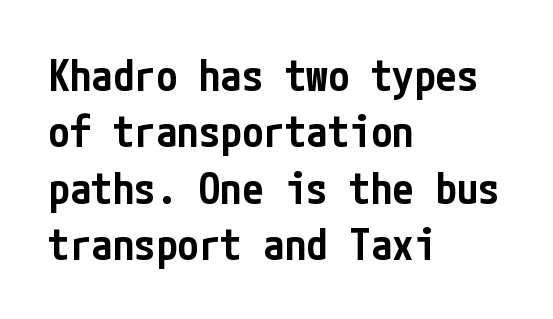
Here the glyphs are tracked normally, forming tight word shapes. Posture: straight, roman, zero tilt. The passage shown is typeset with a sans-serif family. Stems and bowls a touch heavier than normal — semibold. This sample is left-justified, so line endings fall wherever the words run out. Is there much room between lines? A standard amount, neither cramped nor airy.
